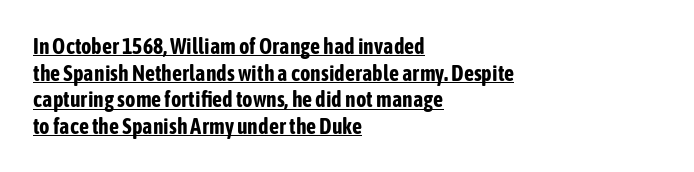
The image shows 22 px bold type, upright; set left-aligned, line spacing 1.21x, normal letter spacing, underlined.
